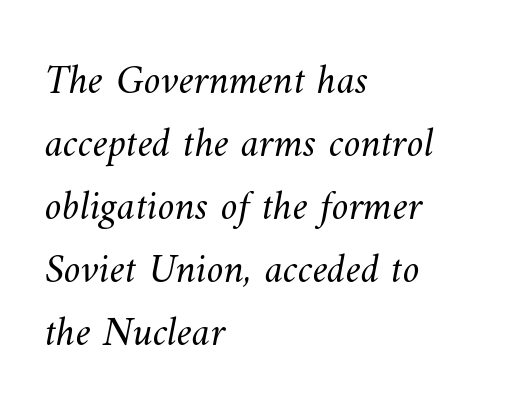
Q: Is the text bold? A: No.
Q: Is the text underlined? A: No.
Q: How is the paragraph aligned? A: Left-aligned.
Q: Is the spacing between letters normal or unusually wide? A: Normal.
Q: Is the spacing between lines tight, normal or loose? A: Normal.
Q: Width (condensed, normal, or wide)? A: Normal.
Q: Stroke contrast? A: Medium.
Q: x-height? A: Small.
Q: Monospaced? A: No.
